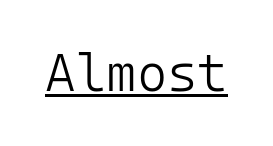
The image shows 52 px light sans-serif type, upright, monospaced; set normal letter spacing, underlined; low stroke contrast and a medium x-height.
